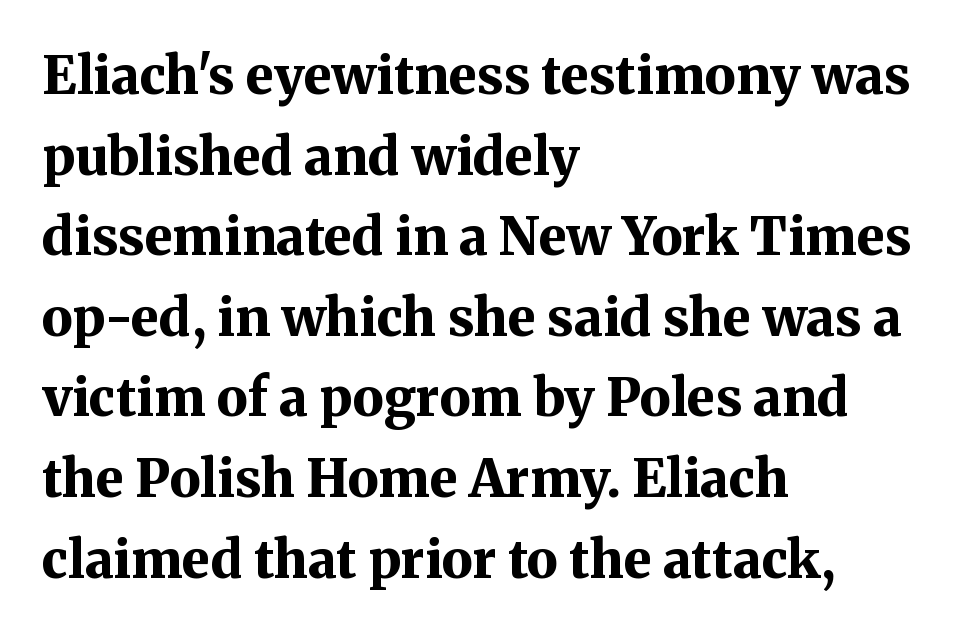
Yep, those are serifs on the letters. Observe the ordinary spacing: letters are neighbours, not strangers. What weight is shown? A full bold with thick strokes. The passage shown is typed in a proportional face where columns would drift. The compositor pushed each line to the left boundary. The axis of the letterforms is exactly vertical.
